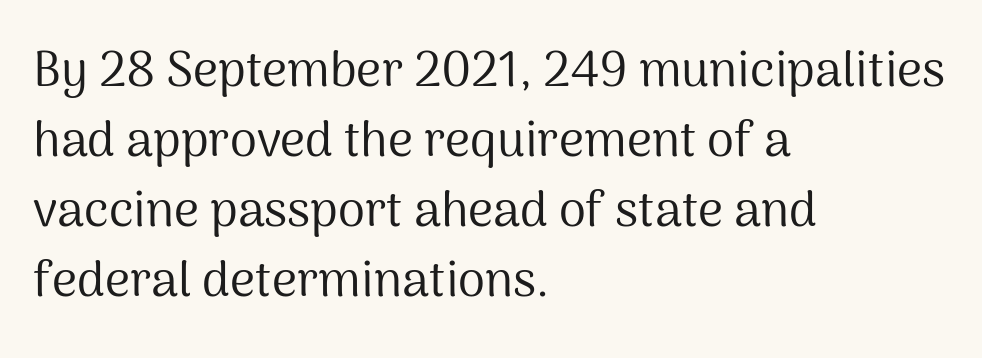
{"serif": "no", "italic": "no", "bold": "no", "weight": "regular", "width": "normal", "stroke_contrast": "medium", "x_height": "medium", "monospaced": "no", "underline": "no", "align": "left", "line_spacing": "normal", "line_spacing_ratio": 1.43, "letter_spacing": "normal", "letter_spacing_em": 0.0, "glyph_px": 49}
